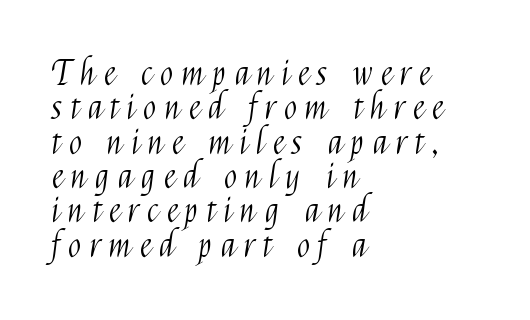
{"serif": "no", "bold": "no", "weight": "light", "width": "condensed", "stroke_contrast": "medium", "x_height": "medium", "monospaced": "no", "underline": "no", "align": "left", "line_spacing": "tight", "line_spacing_ratio": 1.01, "letter_spacing": "wide", "letter_spacing_em": 0.26, "glyph_px": 34}
